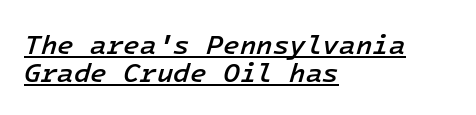
The image shows 27 px text type, italic (leaning right); set left-aligned, tight line spacing (1.04x), normal letter spacing, underlined.
